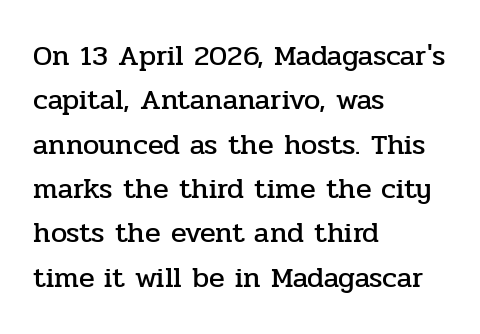
The image shows 29 px serif type, upright; set left-aligned, normal line spacing (1.53x), normal letter spacing, not underlined; low stroke contrast and a medium x-height.
